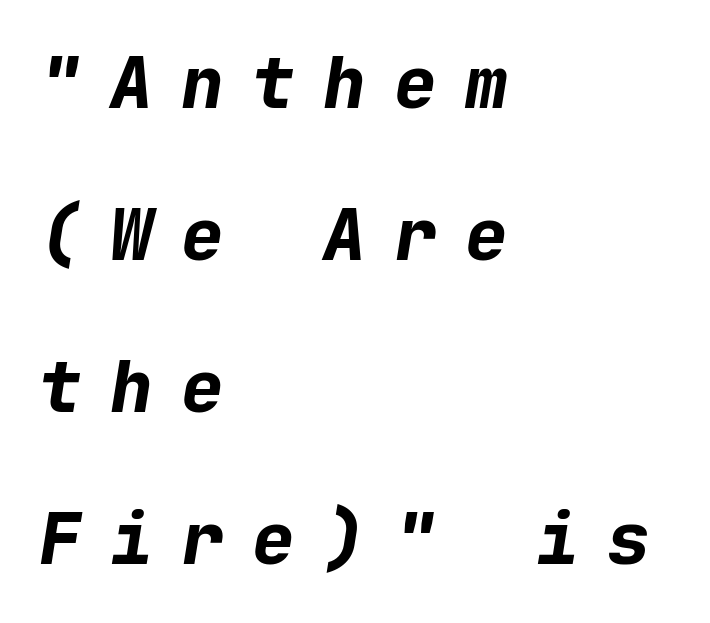
{"italic": "yes", "lean": "right", "slant_degrees": 9, "bold": "yes", "weight": "bold", "width": "normal", "stroke_contrast": "low", "x_height": "medium", "monospaced": "yes", "underline": "no", "align": "left", "line_spacing": "loose", "line_spacing_ratio": 2.14, "letter_spacing": "wide", "letter_spacing_em": 0.4, "glyph_px": 71}
